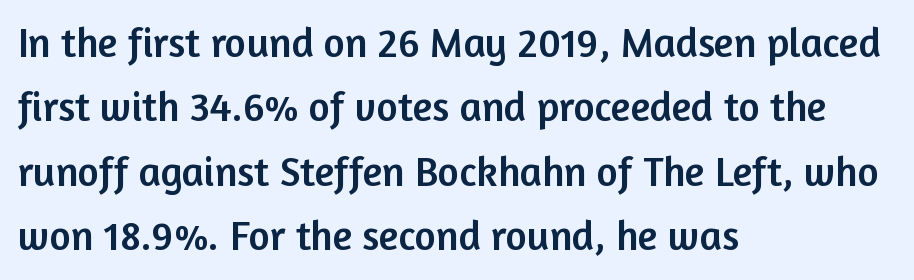
{"serif": "no", "italic": "no", "width": "normal", "stroke_contrast": "low", "x_height": "medium", "monospaced": "no", "underline": "no", "align": "left", "line_spacing": "normal", "line_spacing_ratio": 1.57, "letter_spacing": "normal", "letter_spacing_em": 0.0, "glyph_px": 41}
